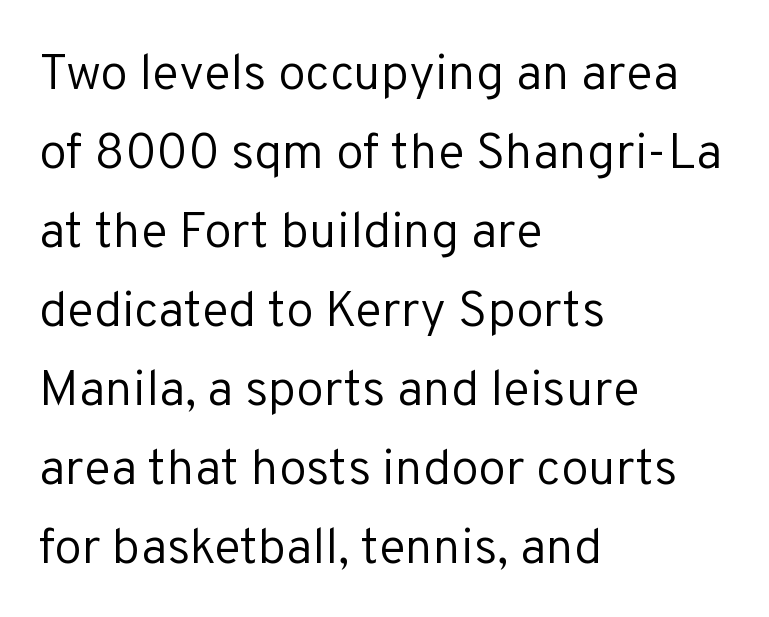
The image shows 50 px regular-weight sans-serif type, upright; set left-aligned, normal line spacing (1.58x), normal letter spacing, not underlined; low stroke contrast and a medium x-height.
